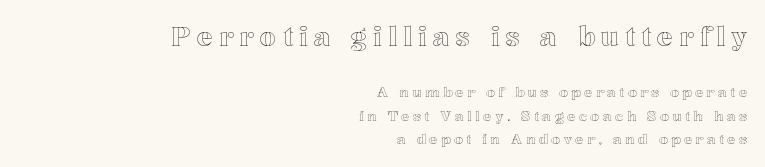
The image shows 26 px text type, upright; set right-aligned, normal line spacing (1.67x), unusually wide letter spacing (+0.24 em), not underlined; the first (top) block is 1.86x larger.
